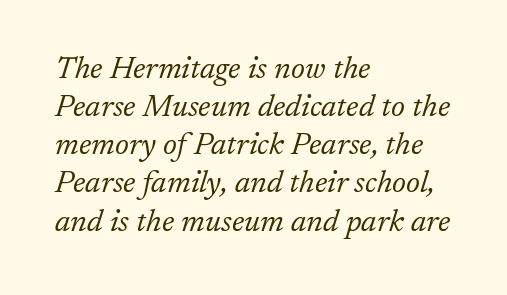
The font sits on the lighter half of the weight spectrum, regular included. No extra tracking has been applied to these lines. Note: serifs present on the glyphs. Descenders are the only things crossing below the line.
